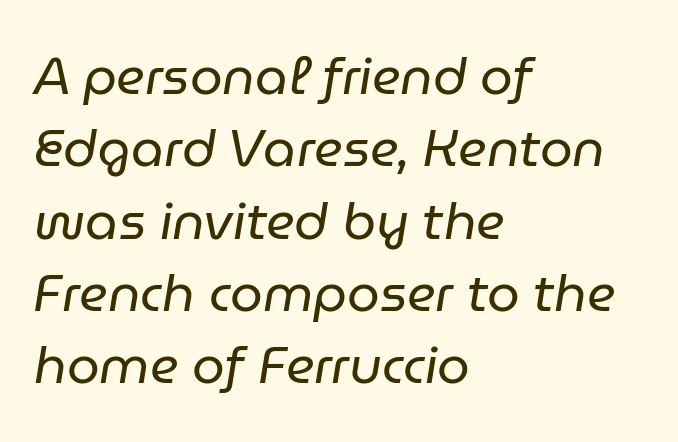
Rule under the text: the space is simply empty. Normally led — the rows are evenly, conventionally spaced. Notice how the passage keeps a crisp vertical edge on the left only. Inter-character spacing is left at the font's built-in metrics.
